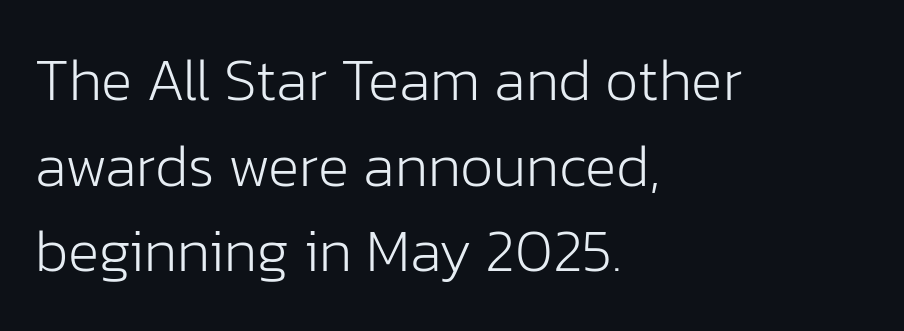
{"serif": "no", "italic": "no", "bold": "no", "weight": "light", "width": "normal", "stroke_contrast": "low", "x_height": "medium", "monospaced": "no", "underline": "no", "align": "left", "line_spacing": "normal", "line_spacing_ratio": 1.45, "letter_spacing": "normal", "letter_spacing_em": 0.0, "glyph_px": 59}
